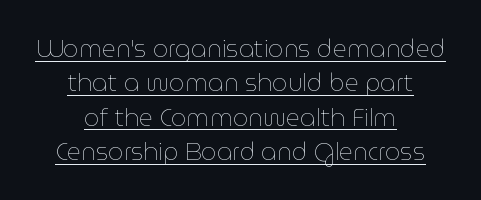
The image shows 24 px text type, upright; set centered, normal line spacing (1.43x), normal letter spacing, underlined.
